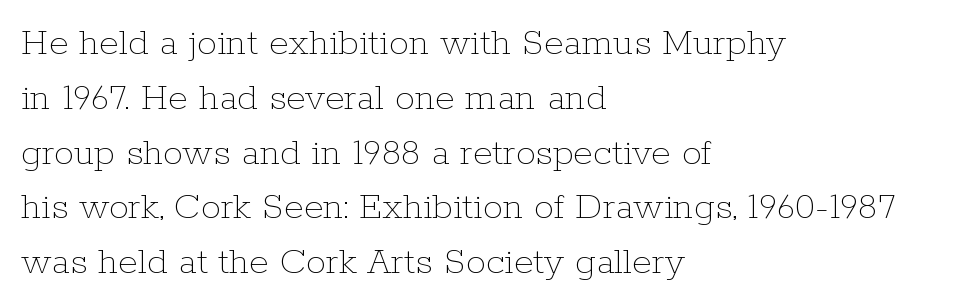
The image shows 40 px thin type, upright; set left-aligned, normal line spacing (1.37x), normal letter spacing, not underlined; low stroke contrast and a medium x-height.
